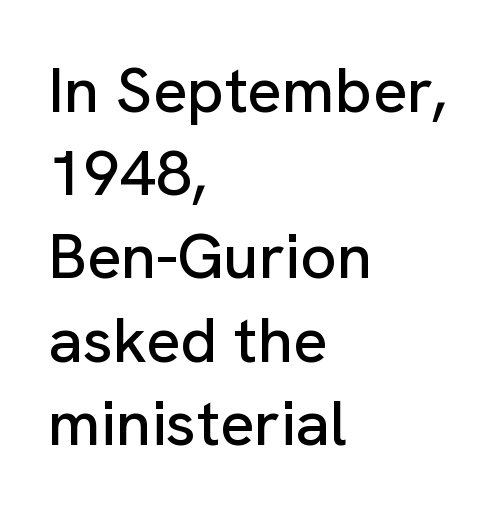
{"serif": "no", "italic": "no", "width": "normal", "stroke_contrast": "low", "x_height": "medium", "monospaced": "no", "underline": "no", "align": "left", "line_spacing": "normal", "line_spacing_ratio": 1.3, "letter_spacing": "normal", "letter_spacing_em": 0.0, "glyph_px": 64}
